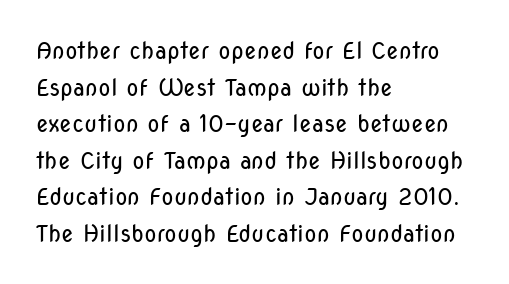
Q: Is the text bold? A: No.
Q: Is the text italic (slanted)? A: No, it is upright.
Q: Is the text underlined? A: No.
Q: How is the paragraph aligned? A: Left-aligned.
Q: Is the spacing between letters normal or unusually wide? A: Normal.
Q: Is the spacing between lines tight, normal or loose? A: Normal.
